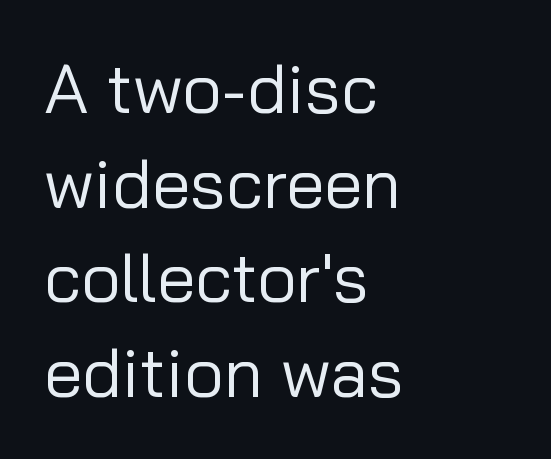
Q: Is the text bold? A: No.
Q: Is the text italic (slanted)? A: No, it is upright.
Q: Is the typeface a serif or a sans-serif typeface? A: Sans-serif.
Q: Is the text underlined? A: No.
Q: How is the paragraph aligned? A: Left-aligned.
Q: Is the spacing between letters normal or unusually wide? A: Normal.
Q: Is the spacing between lines tight, normal or loose? A: Normal.
Q: Width (condensed, normal, or wide)? A: Normal.
Q: Stroke contrast? A: Low.
Q: x-height? A: Medium.
Q: Monospaced? A: No.
